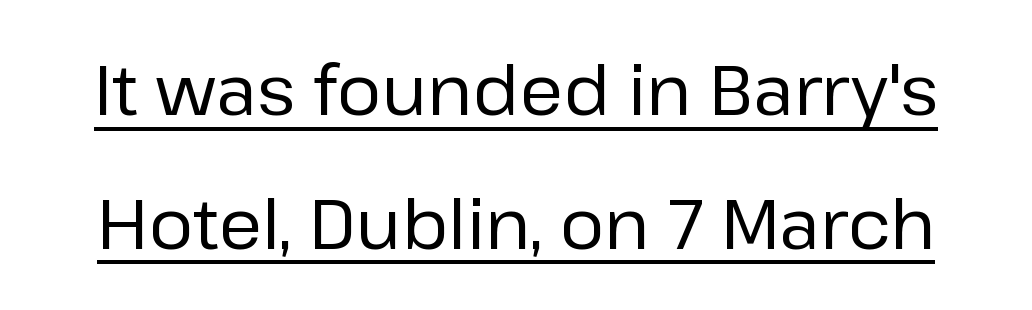
One glance says open: line gaps are wider than usual. Is the type heavy? It reads as light-to-regular instead. The horizontal fit of the characters is conventional and even. The typography opts for an upright posture over an oblique one. This is sans-serif lettering, the kind often seen on screens and signage.
